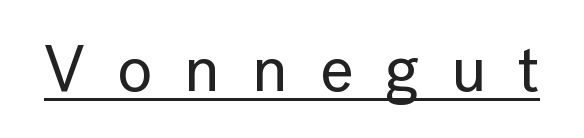
Underline: present. The type is letterspaced generously, with wide tracking. These lines were composed using upright roman letters. The passage shown is typed in a proportional face where columns would drift. What kind of face is this? One without serifs — a sans.
